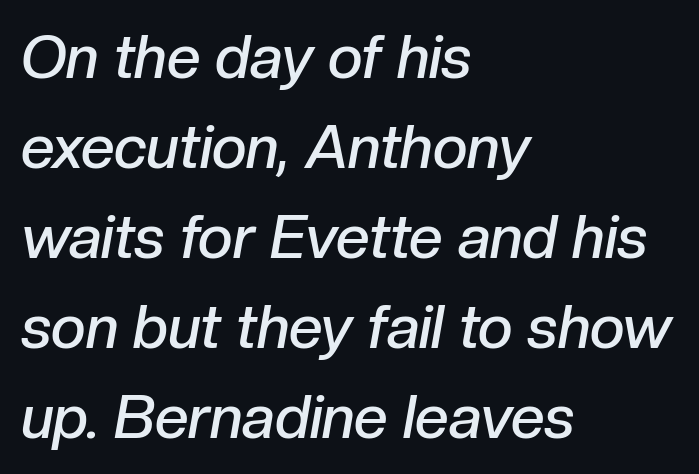
{"italic": "yes", "lean": "right", "slant_degrees": 10, "bold": "semi", "weight": "semibold", "width": "normal", "stroke_contrast": "low", "x_height": "medium", "monospaced": "no", "underline": "no", "align": "left", "line_spacing": "normal", "line_spacing_ratio": 1.5, "letter_spacing": "normal", "letter_spacing_em": 0.0, "glyph_px": 60}
